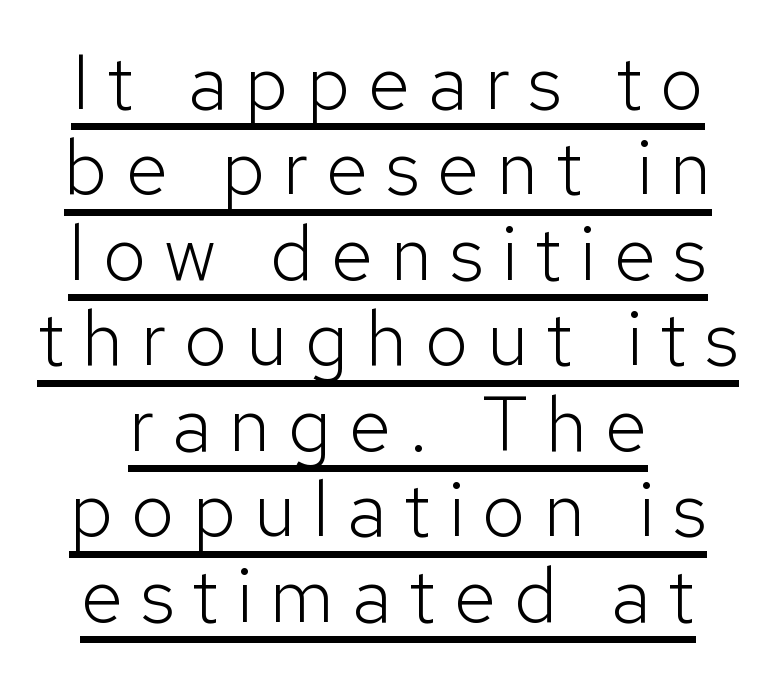
{"serif": "no", "italic": "no", "bold": "no", "weight": "light", "width": "normal", "stroke_contrast": "low", "x_height": "medium", "monospaced": "no", "underline": "yes", "line_spacing": "tight", "line_spacing_ratio": 1.11, "letter_spacing": "wide", "letter_spacing_em": 0.23, "glyph_px": 77}
